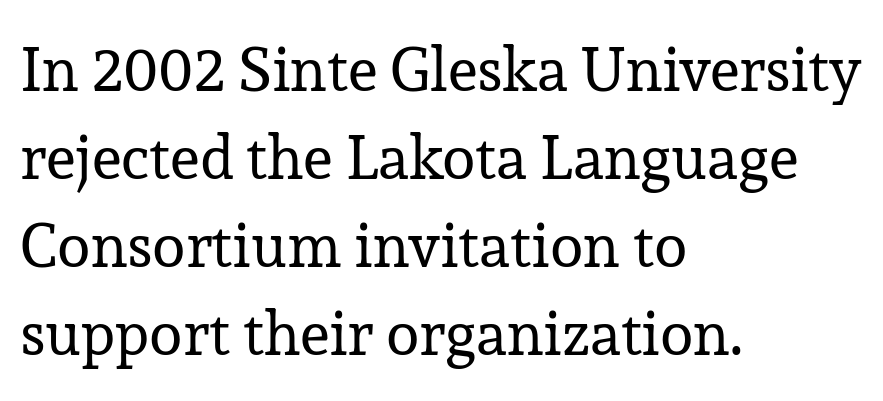
Q: Is the text bold? A: No.
Q: Is the text italic (slanted)? A: No, it is upright.
Q: Is the typeface a serif or a sans-serif typeface? A: Serif.
Q: Is the text underlined? A: No.
Q: How is the paragraph aligned? A: Left-aligned.
Q: Is the spacing between letters normal or unusually wide? A: Normal.
Q: Is the spacing between lines tight, normal or loose? A: Normal.
Q: Width (condensed, normal, or wide)? A: Normal.
Q: Stroke contrast? A: Low.
Q: x-height? A: Medium.
Q: Monospaced? A: No.
